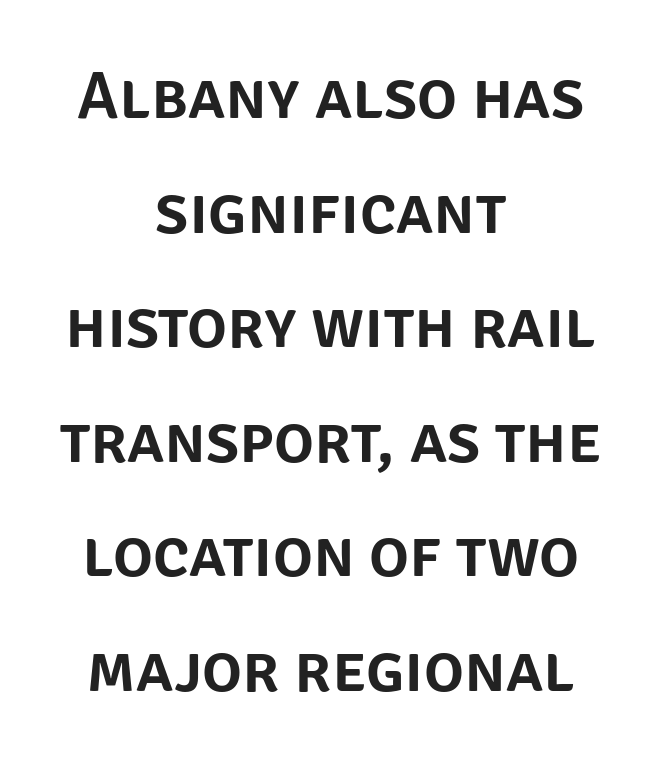
{"serif": "no", "italic": "no", "width": "normal", "stroke_contrast": "low", "x_height": "large", "monospaced": "no", "underline": "no", "align": "center", "line_spacing_ratio": 1.71, "letter_spacing": "normal", "letter_spacing_em": 0.0, "glyph_px": 67}
